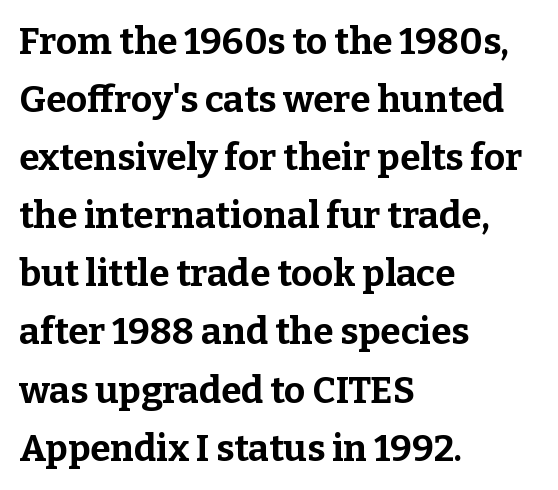
{"serif": "yes", "italic": "no", "bold": "yes", "weight": "bold", "width": "normal", "stroke_contrast": "low", "x_height": "medium", "monospaced": "no", "underline": "no", "align": "left", "line_spacing": "normal", "line_spacing_ratio": 1.57, "letter_spacing": "normal", "letter_spacing_em": 0.0, "glyph_px": 37}
